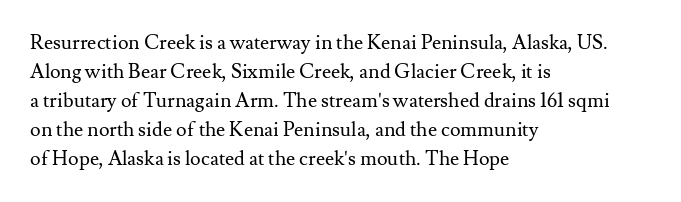
{"italic": "no", "bold": "no", "underline": "no", "align": "left", "line_spacing": "normal", "line_spacing_ratio": 1.45, "letter_spacing": "normal", "letter_spacing_em": 0.0, "glyph_px": 20}
